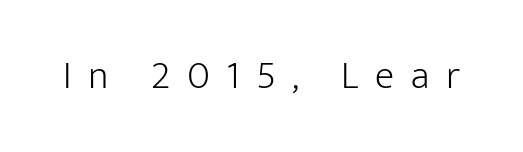
The specimen reads as upright at a glance. Weight: regular or lighter. Plain, unruled lines of type. Do the characters align in a grid? No, the font is proportional.
